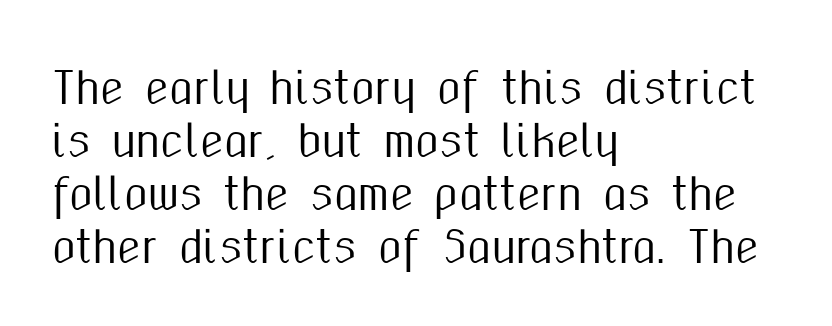
Descenders are the only things crossing below the line. Reading down the block, your eye returns to a fixed left position each line. Upright lettering throughout. To sum up the face: it is a sans, with no serifs.
